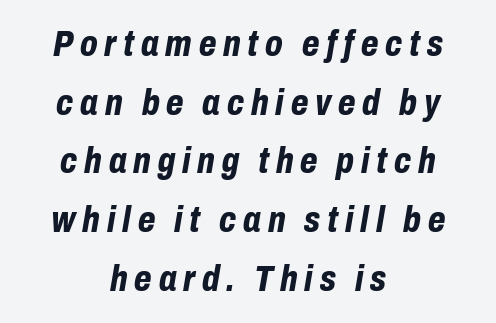
The glyphs have the mass of a bold cut. Honestly, there is no underline to notice here at all. The vertical gap from one line to the next is medium. An italicized treatment has been applied to the whole sample.
